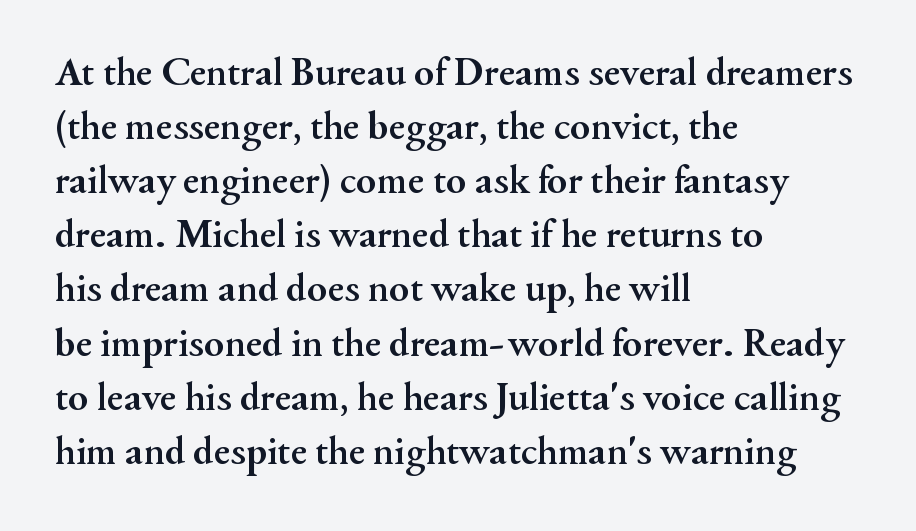
{"serif": "yes", "italic": "no", "bold": "yes", "weight": "semibold", "width": "normal", "stroke_contrast": "medium", "x_height": "small", "monospaced": "no", "underline": "no", "align": "left", "line_spacing": "normal", "line_spacing_ratio": 1.32, "letter_spacing": "normal", "letter_spacing_em": 0.0, "glyph_px": 41}
